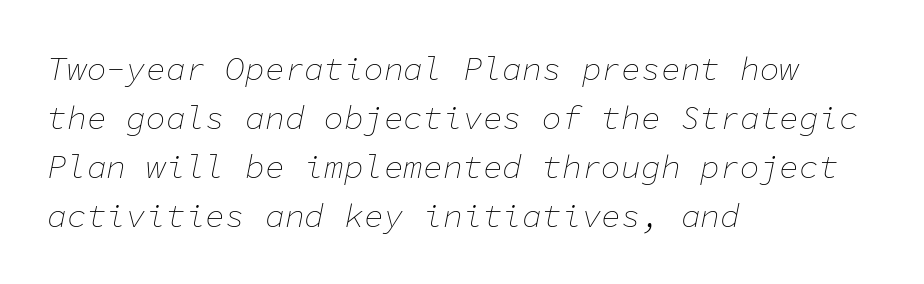
{"italic": "yes", "lean": "right", "slant_degrees": 11, "bold": "no", "weight": "thin", "width": "normal", "stroke_contrast": "low", "x_height": "medium", "monospaced": "yes", "underline": "no", "align": "left", "line_spacing": "normal", "line_spacing_ratio": 1.48, "letter_spacing": "normal", "letter_spacing_em": 0.0, "glyph_px": 33}
